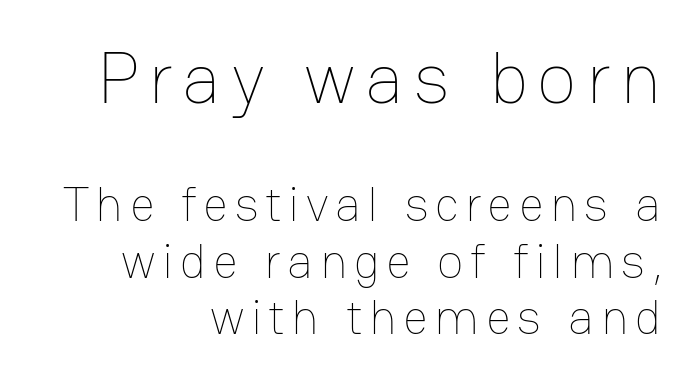
The image shows 73 px thin type, upright; set right-aligned, tight line spacing (1.15x), not underlined; the first (top) block is 1.49x larger; low stroke contrast and a medium x-height.
